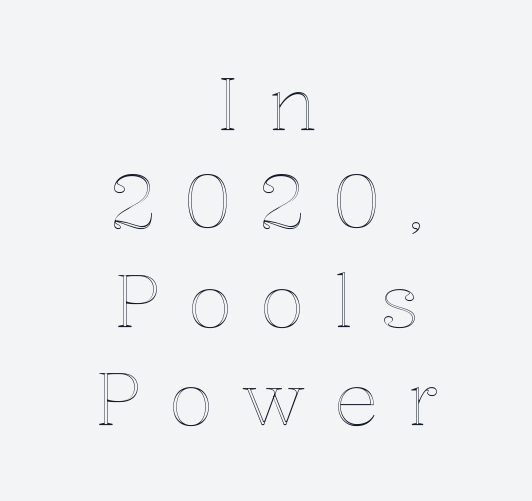
Q: Is the text italic (slanted)? A: No, it is upright.
Q: Is the text underlined? A: No.
Q: How is the paragraph aligned? A: Centered.
Q: Is the spacing between letters normal or unusually wide? A: Unusually wide.
Q: Is the spacing between lines tight, normal or loose? A: Normal.
Q: Width (condensed, normal, or wide)? A: Normal.
Q: x-height? A: Medium.
Q: Monospaced? A: No.
